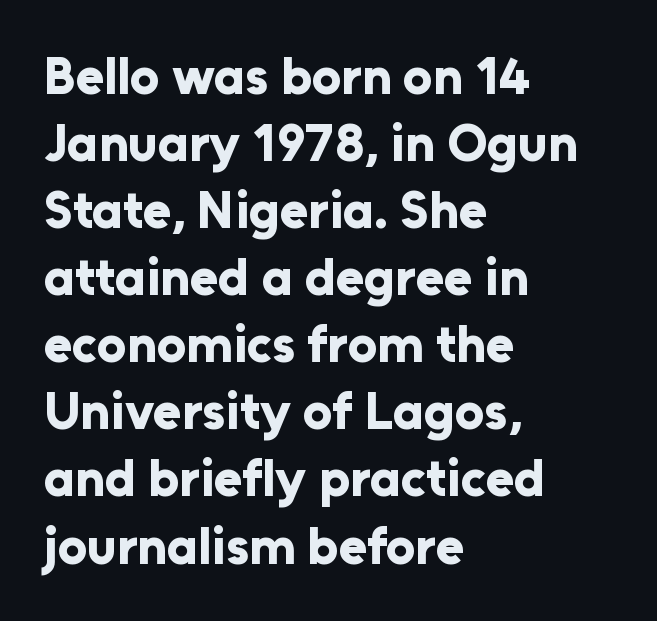
Honestly, the letter spacing is just normal — you wouldn't notice it. The font is running at its bold setting. Does the copy run flush right? No — it runs flush left. Descenders are the only things crossing below the line. Quick note: not italic, upright. Type style note: lacks serifs.
